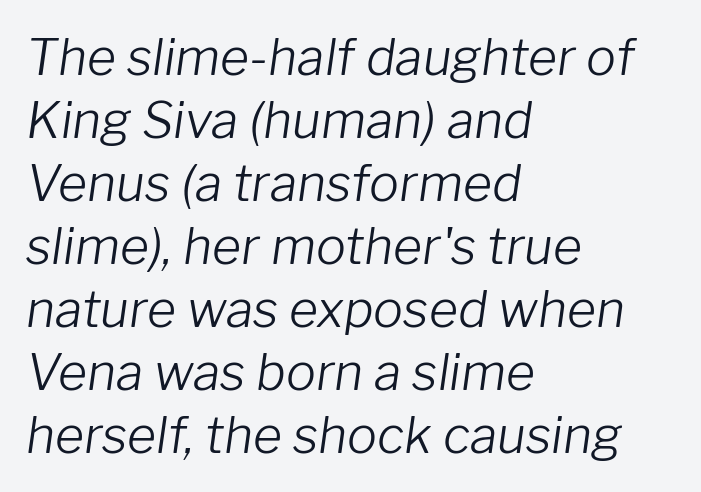
Q: Is the text bold? A: No.
Q: Is the text italic (slanted)? A: Yes, it leans right by about 8 degrees.
Q: Is the text underlined? A: No.
Q: How is the paragraph aligned? A: Left-aligned.
Q: Is the spacing between letters normal or unusually wide? A: Normal.
Q: Is the spacing between lines tight, normal or loose? A: Normal.
Q: Width (condensed, normal, or wide)? A: Normal.
Q: Stroke contrast? A: Low.
Q: x-height? A: Medium.
Q: Monospaced? A: No.
